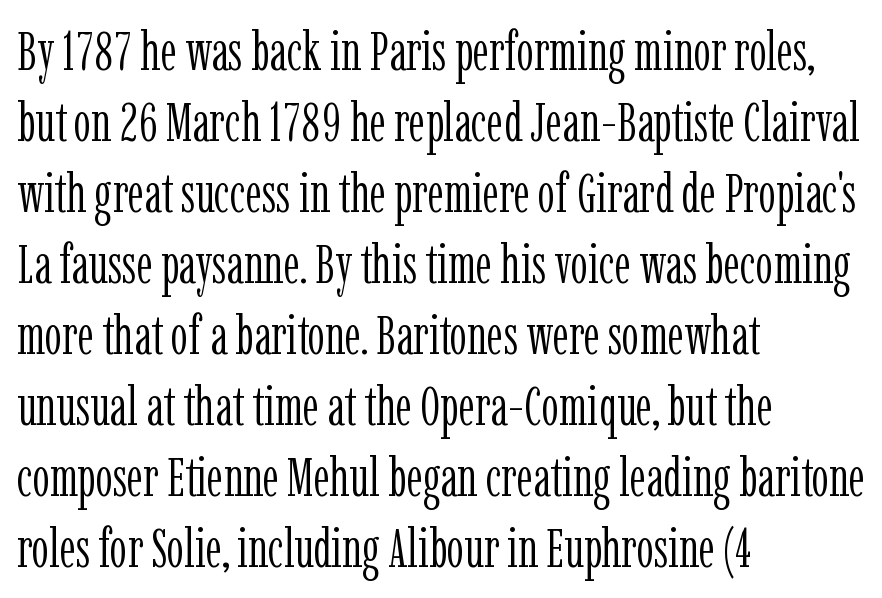
{"serif": "yes", "italic": "no", "bold": "no", "weight": "light", "width": "condensed", "stroke_contrast": "low", "x_height": "medium", "monospaced": "no", "underline": "no", "align": "left", "line_spacing": "normal", "line_spacing_ratio": 1.29, "letter_spacing": "normal", "letter_spacing_em": 0.0, "glyph_px": 55}
